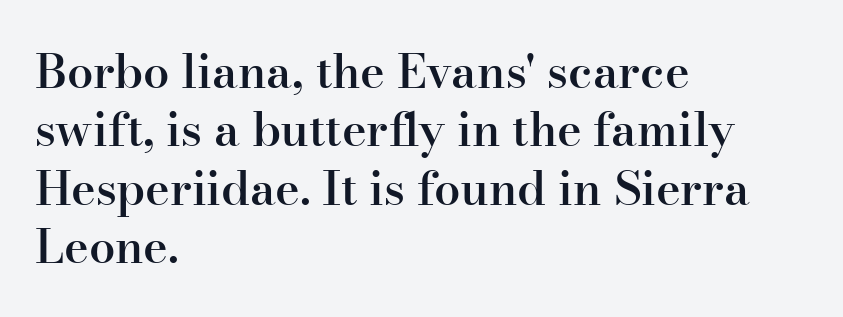
Q: Is the text bold? A: Semi-bold.
Q: Is the text italic (slanted)? A: No, it is upright.
Q: Is the typeface a serif or a sans-serif typeface? A: Serif.
Q: Is the text underlined? A: No.
Q: How is the paragraph aligned? A: Left-aligned.
Q: Is the spacing between letters normal or unusually wide? A: Normal.
Q: Width (condensed, normal, or wide)? A: Normal.
Q: Stroke contrast? A: High.
Q: x-height? A: Small.
Q: Monospaced? A: No.
